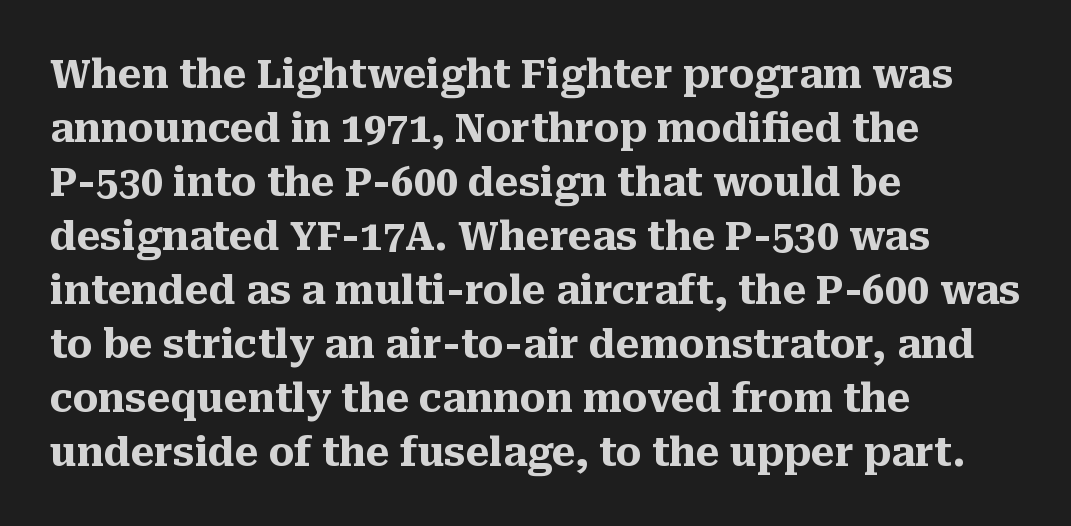
{"serif": "yes", "italic": "no", "bold": "yes", "weight": "heavy", "width": "normal", "stroke_contrast": "medium", "x_height": "medium", "monospaced": "no", "underline": "no", "align": "left", "line_spacing": "normal", "line_spacing_ratio": 1.35, "letter_spacing": "normal", "letter_spacing_em": 0.0, "glyph_px": 40}
